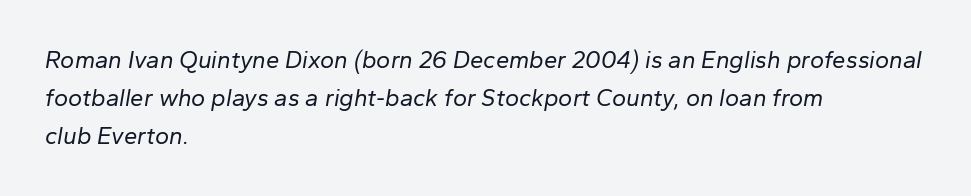
{"italic": "yes", "lean": "right", "slant_degrees": 10, "bold": "no", "underline": "no", "align": "left", "line_spacing": "normal", "line_spacing_ratio": 1.58, "letter_spacing": "normal", "letter_spacing_em": 0.0, "glyph_px": 24}
